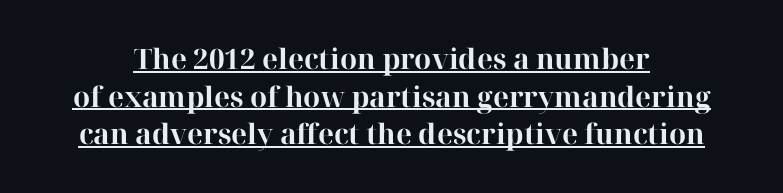
{"serif": "yes", "italic": "no", "bold": "yes", "weight": "bold", "width": "normal", "stroke_contrast": "high", "x_height": "medium", "monospaced": "no", "underline": "yes", "line_spacing": "normal", "line_spacing_ratio": 1.34, "letter_spacing": "normal", "letter_spacing_em": 0.0, "glyph_px": 28}
